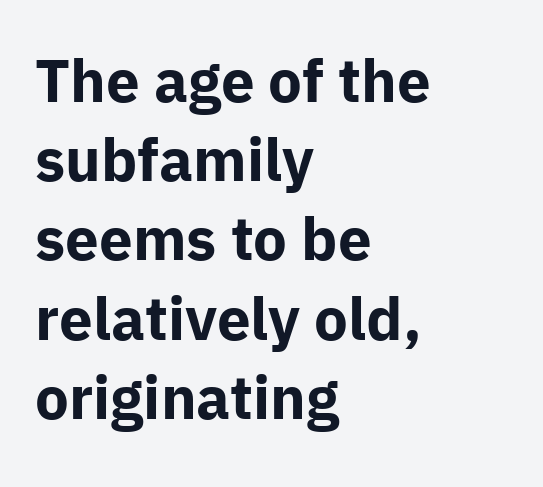
Is there any slant? The stems are plumb. Glyph-to-glyph distance matches everyday printed text. Here the designer chose a conventional face with non-uniform glyph widths. Regular leading.
